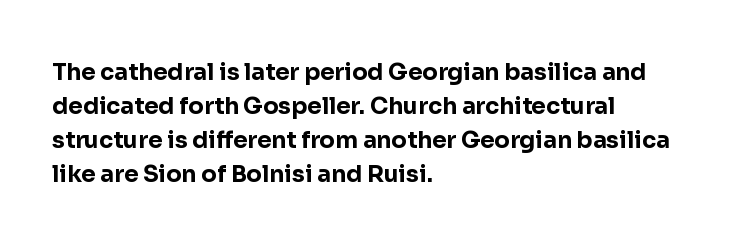
Q: Is the text bold? A: Yes.
Q: Is the text italic (slanted)? A: No, it is upright.
Q: Is the text underlined? A: No.
Q: How is the paragraph aligned? A: Left-aligned.
Q: Is the spacing between letters normal or unusually wide? A: Normal.
Q: Is the spacing between lines tight, normal or loose? A: Normal.
